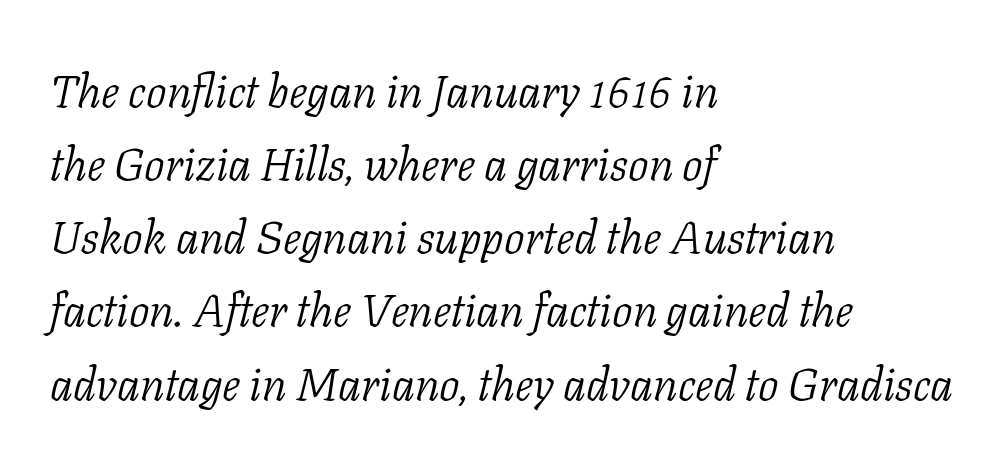
Q: Is the text bold? A: No.
Q: Is the text italic (slanted)? A: Yes, it leans right by about 11 degrees.
Q: Is the typeface a serif or a sans-serif typeface? A: Serif.
Q: Is the text underlined? A: No.
Q: How is the paragraph aligned? A: Left-aligned.
Q: Is the spacing between letters normal or unusually wide? A: Normal.
Q: Is the spacing between lines tight, normal or loose? A: Normal.
Q: Width (condensed, normal, or wide)? A: Normal.
Q: Stroke contrast? A: Low.
Q: x-height? A: Medium.
Q: Monospaced? A: No.
